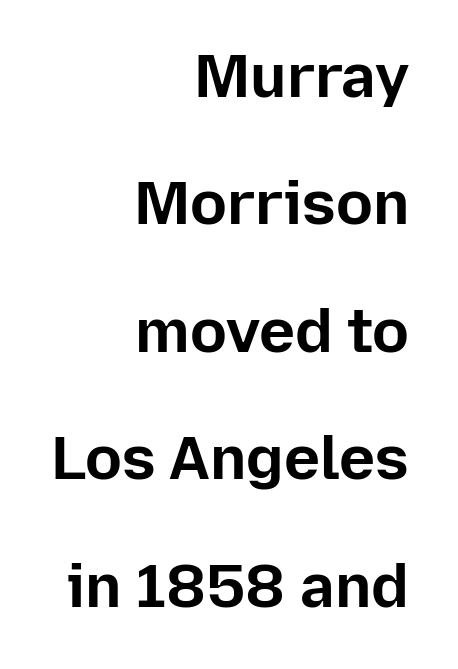
Q: Is the text bold? A: Yes.
Q: Is the text italic (slanted)? A: No, it is upright.
Q: Is the typeface a serif or a sans-serif typeface? A: Sans-serif.
Q: Is the text underlined? A: No.
Q: How is the paragraph aligned? A: Right-aligned.
Q: Is the spacing between letters normal or unusually wide? A: Normal.
Q: Is the spacing between lines tight, normal or loose? A: Loose.
Q: Width (condensed, normal, or wide)? A: Normal.
Q: Stroke contrast? A: Low.
Q: x-height? A: Medium.
Q: Monospaced? A: No.
